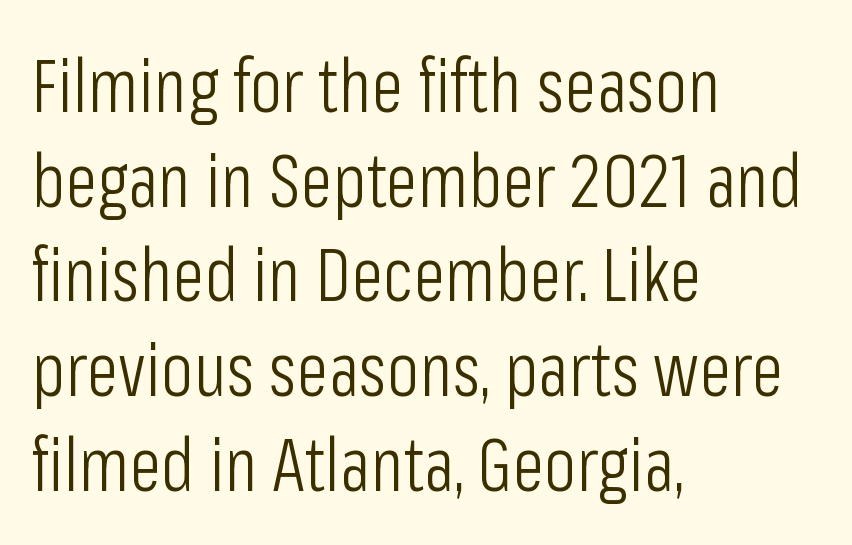
Q: Is the text bold? A: No.
Q: Is the text italic (slanted)? A: No, it is upright.
Q: Is the typeface a serif or a sans-serif typeface? A: Sans-serif.
Q: Is the text underlined? A: No.
Q: How is the paragraph aligned? A: Left-aligned.
Q: Is the spacing between letters normal or unusually wide? A: Normal.
Q: Is the spacing between lines tight, normal or loose? A: Normal.
Q: Width (condensed, normal, or wide)? A: Condensed.
Q: Stroke contrast? A: Low.
Q: x-height? A: Medium.
Q: Monospaced? A: No.
